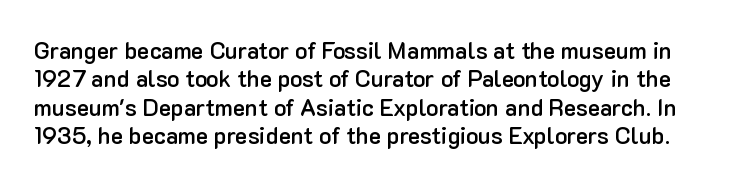
{"italic": "no", "bold": "semi", "underline": "no", "line_spacing_ratio": 1.23, "letter_spacing": "normal", "letter_spacing_em": 0.0, "glyph_px": 23}
